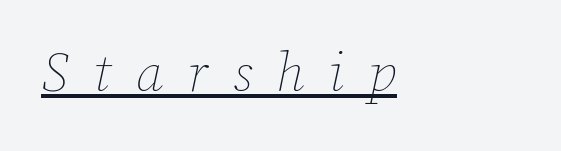
The image shows 54 px thin type, italic (leaning right); set left-aligned, unusually wide letter spacing (+0.45 em), underlined; low stroke contrast and a medium x-height.
